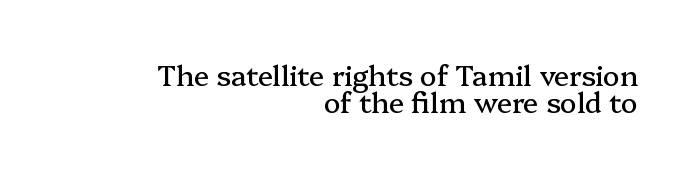
The image shows 28 px serif type, upright; set right-aligned, tight line spacing (0.95x), normal letter spacing, not underlined; medium stroke contrast and a medium x-height.
